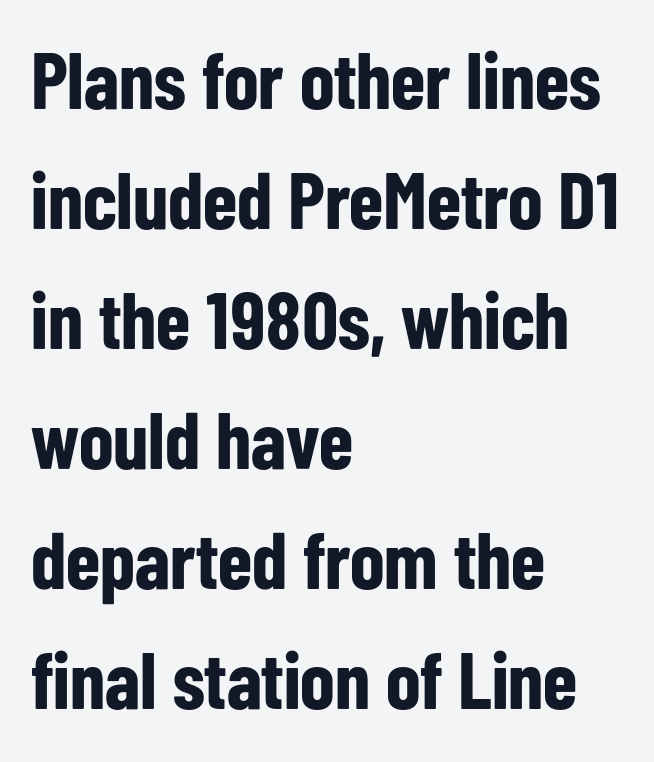
{"serif": "no", "italic": "no", "bold": "yes", "weight": "bold", "width": "condensed", "stroke_contrast": "low", "x_height": "medium", "monospaced": "no", "underline": "no", "align": "left", "line_spacing": "normal", "line_spacing_ratio": 1.5, "letter_spacing": "normal", "letter_spacing_em": 0.0, "glyph_px": 80}
